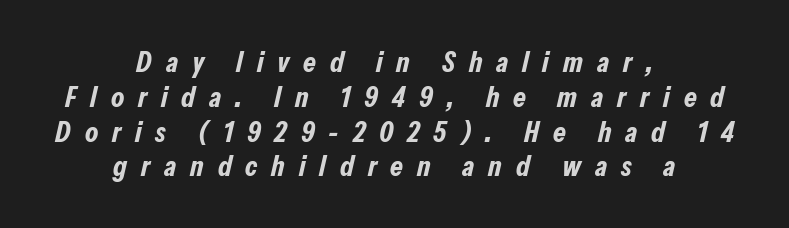
Q: Is the text bold? A: Yes.
Q: Is the text italic (slanted)? A: Yes, it leans right by about 13 degrees.
Q: Is the text underlined? A: No.
Q: How is the paragraph aligned? A: Centered.
Q: Is the spacing between letters normal or unusually wide? A: Unusually wide.
Q: Width (condensed, normal, or wide)? A: Condensed.
Q: Stroke contrast? A: Low.
Q: x-height? A: Medium.
Q: Monospaced? A: No.
